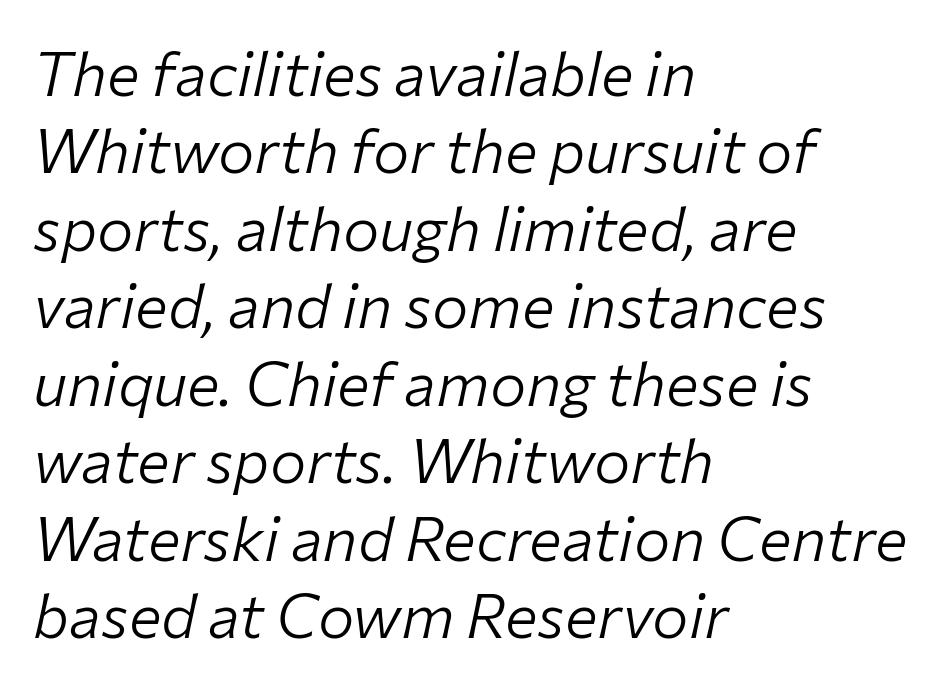
A bare baseline throughout the passage. The space between consecutive lines is moderate. Think standard paragraph weight, or any step lighter than that. This sample uses plain, unmodified letter spacing.
